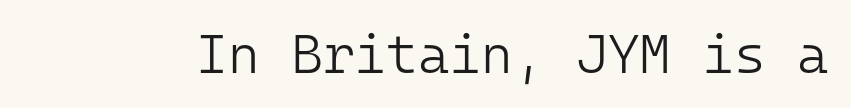
Are there feet on the stems? There aren't — it's a sans. Stroke mass is kept to a normal reading level or below. The face used here is monospaced, like something from a code editor. These lines keep a tight, regular rhythm from letter to letter. Each row of text sits above clean, open space.
